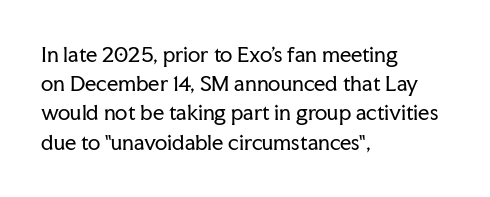
Q: Is the text bold? A: No.
Q: Is the text italic (slanted)? A: No, it is upright.
Q: Is the text underlined? A: No.
Q: How is the paragraph aligned? A: Left-aligned.
Q: Is the spacing between letters normal or unusually wide? A: Normal.
Q: Is the spacing between lines tight, normal or loose? A: Normal.
